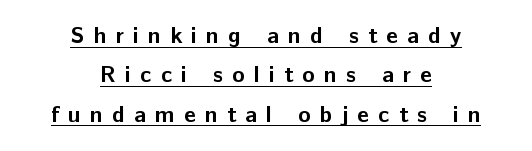
The image shows 23 px bold type, upright; set centered, line spacing 1.71x, unusually wide letter spacing (+0.4 em), underlined.
